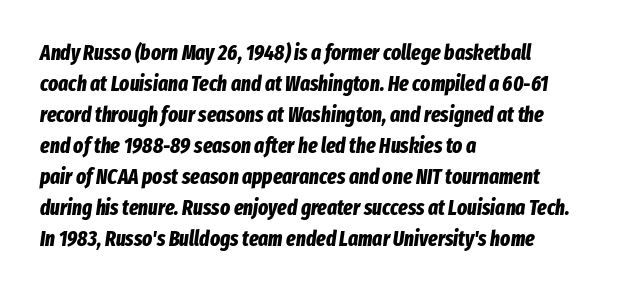
The image shows 21 px bold type, italic (leaning right); set left-aligned, normal line spacing (1.48x), normal letter spacing, not underlined.
